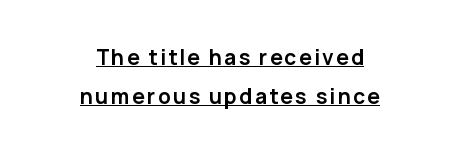
The image shows 21 px bold type, upright; set centered, line spacing 1.85x, underlined.
